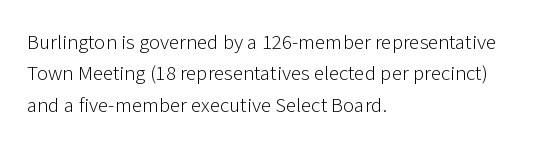
The image shows 21 px text type, upright; set left-aligned, normal line spacing (1.49x), normal letter spacing, not underlined.
